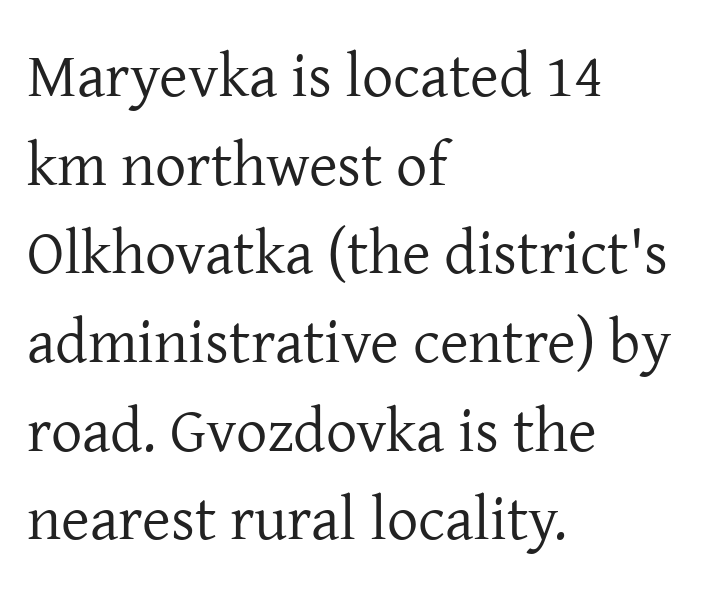
The image shows 62 px regular-weight serif type, upright; set left-aligned, normal line spacing (1.43x), normal letter spacing, not underlined; low stroke contrast and a medium x-height.
